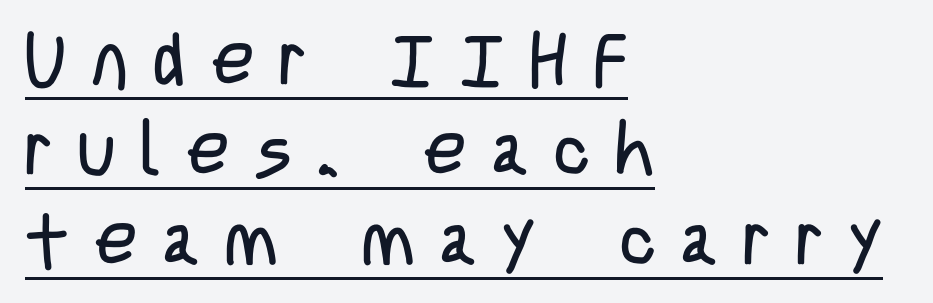
{"serif": "no", "italic": "no", "bold": "no", "weight": "regular", "width": "condensed", "stroke_contrast": "low", "x_height": "large", "monospaced": "no", "underline": "yes", "align": "left", "line_spacing": "normal", "line_spacing_ratio": 1.25, "letter_spacing": "wide", "letter_spacing_em": 0.36, "glyph_px": 72}
